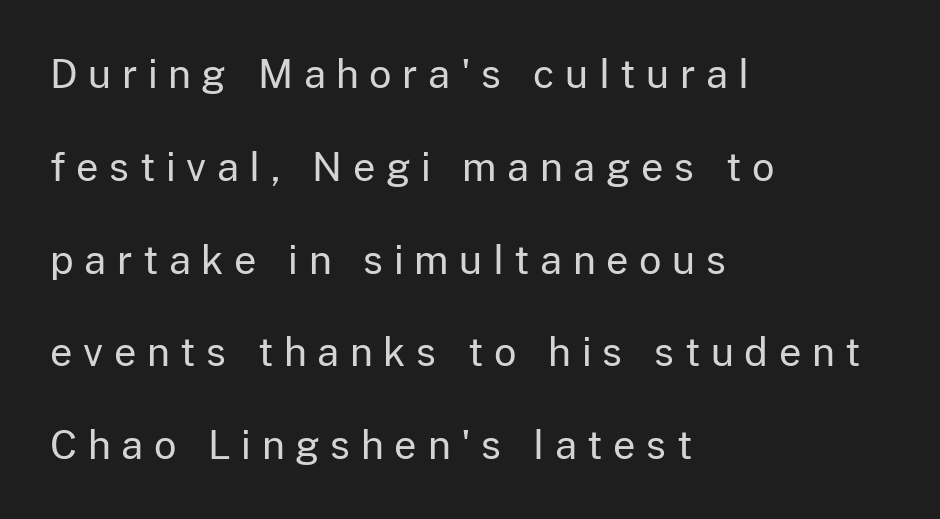
{"serif": "no", "italic": "no", "bold": "no", "weight": "regular", "width": "normal", "stroke_contrast": "low", "x_height": "medium", "monospaced": "no", "underline": "no", "align": "left", "line_spacing": "loose", "line_spacing_ratio": 2.38, "letter_spacing": "wide", "letter_spacing_em": 0.27, "glyph_px": 39}
